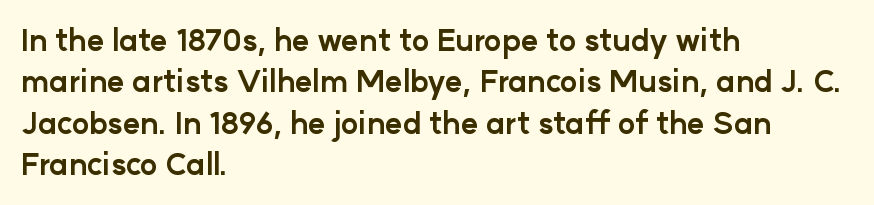
The image shows 30 px bold sans-serif type, upright; set left-aligned, normal line spacing (1.38x), normal letter spacing, not underlined; low stroke contrast and a medium x-height.
